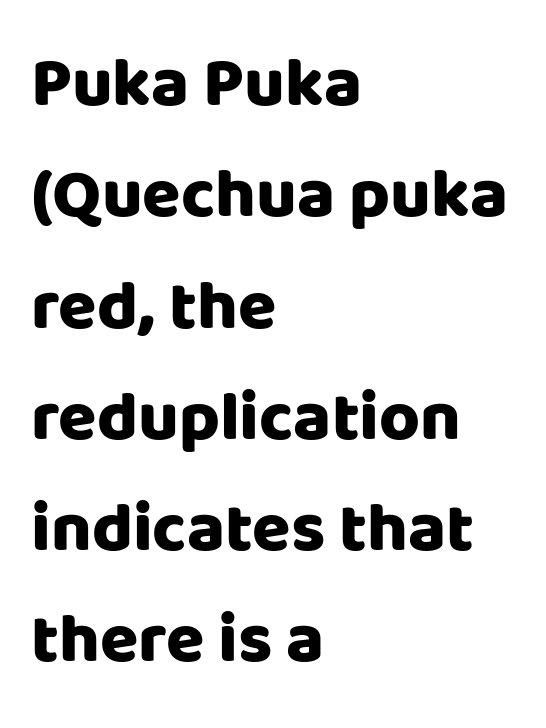
The image shows 70 px heavy sans-serif type, upright; set left-aligned, normal line spacing (1.59x), normal letter spacing, not underlined; low stroke contrast and a large x-height.
